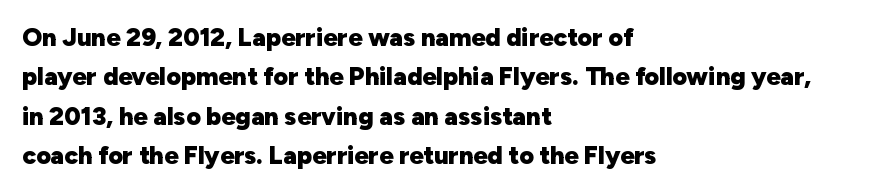
Q: Is the text bold? A: Yes.
Q: Is the text italic (slanted)? A: No, it is upright.
Q: Is the text underlined? A: No.
Q: How is the paragraph aligned? A: Left-aligned.
Q: Is the spacing between letters normal or unusually wide? A: Normal.
Q: Is the spacing between lines tight, normal or loose? A: Normal.
